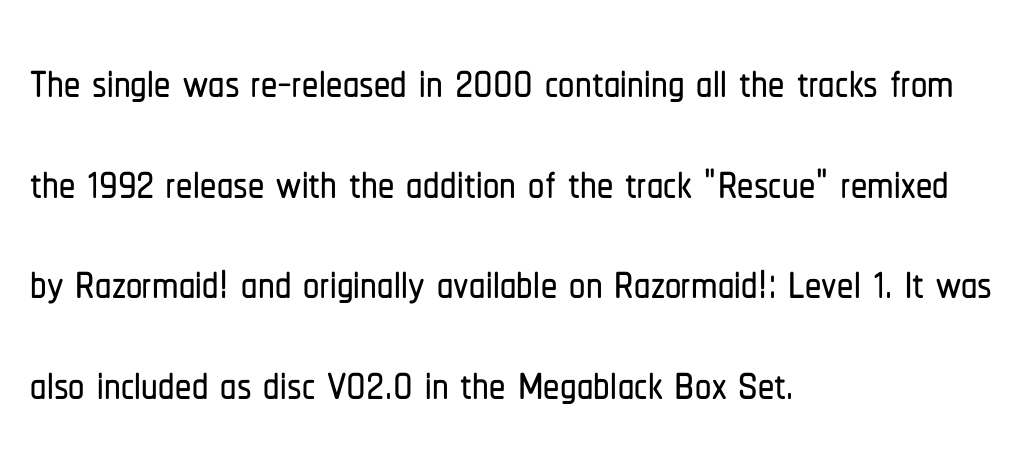
Layout note: lines flush left. Varying glyph widths throughout — classic text-font behaviour. Look at the tracking — it's just the regular setting, nothing added. Is there any slant? The stems are plumb.
